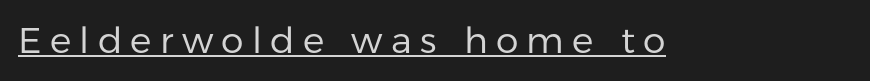
Q: Is the text bold? A: No.
Q: Is the text italic (slanted)? A: No, it is upright.
Q: Is the typeface a serif or a sans-serif typeface? A: Sans-serif.
Q: Is the text underlined? A: Yes.
Q: Is the spacing between letters normal or unusually wide? A: Unusually wide.
Q: Width (condensed, normal, or wide)? A: Normal.
Q: Stroke contrast? A: Low.
Q: x-height? A: Medium.
Q: Monospaced? A: No.
